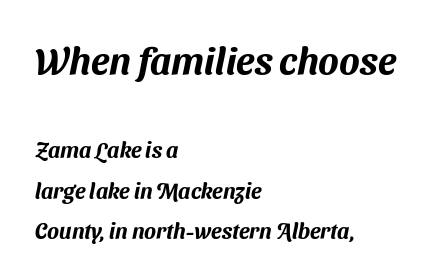
The image shows 38 px sans-serif type; set left-aligned, line spacing 1.84x, normal letter spacing, not underlined; the first (top) block is 1.73x larger; medium stroke contrast and a medium x-height.
